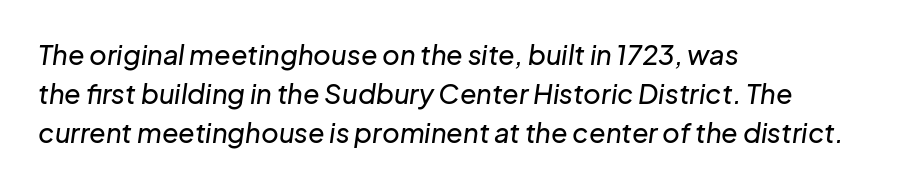
{"italic": "yes", "lean": "right", "slant_degrees": 8, "underline": "no", "align": "left", "line_spacing": "normal", "line_spacing_ratio": 1.45, "letter_spacing": "normal", "letter_spacing_em": 0.0, "glyph_px": 27}
